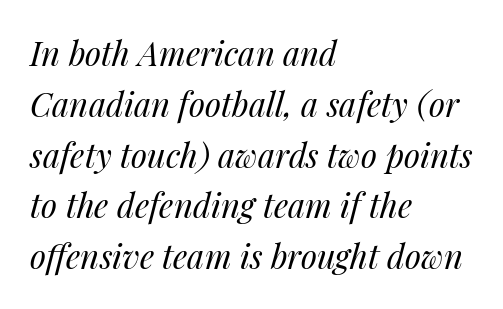
Italic? Definitely — the glyphs are oblique. The compositor pushed each line to the left boundary. Spacing verdict: proportional, widths tailored to each character. Vertical stems look standard width or narrower in stroke. The foot of each line stays bare and open.
